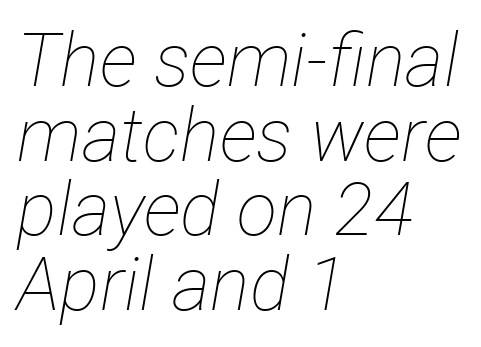
Q: Is the text bold? A: No.
Q: Is the text italic (slanted)? A: Yes, it leans right by about 12 degrees.
Q: Is the text underlined? A: No.
Q: How is the paragraph aligned? A: Left-aligned.
Q: Is the spacing between letters normal or unusually wide? A: Normal.
Q: Is the spacing between lines tight, normal or loose? A: Tight.
Q: Width (condensed, normal, or wide)? A: Condensed.
Q: Stroke contrast? A: Low.
Q: x-height? A: Medium.
Q: Monospaced? A: No.
